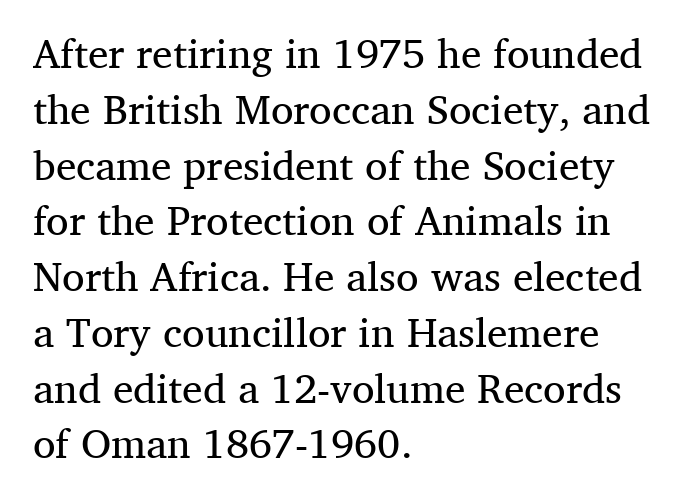
The image shows 41 px regular-weight serif type, upright; set left-aligned, normal line spacing (1.36x), normal letter spacing, not underlined; medium stroke contrast and a medium x-height.
